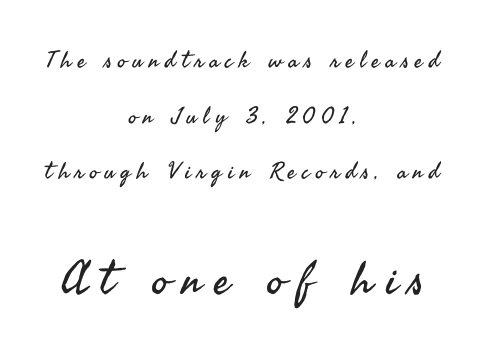
Q: Is the text bold? A: No.
Q: Is the text italic (slanted)? A: Yes.
Q: Is the typeface a serif or a sans-serif typeface? A: Sans-serif.
Q: Is the text underlined? A: No.
Q: How is the paragraph aligned? A: Centered.
Q: Is the spacing between letters normal or unusually wide? A: Unusually wide.
Q: Is the spacing between lines tight, normal or loose? A: Loose.
Q: Which block of text is set in a larger size, the first (top) or the second (bottom)? A: The second (bottom) one.
Q: Width (condensed, normal, or wide)? A: Normal.
Q: Stroke contrast? A: Medium.
Q: x-height? A: Small.
Q: Monospaced? A: No.
